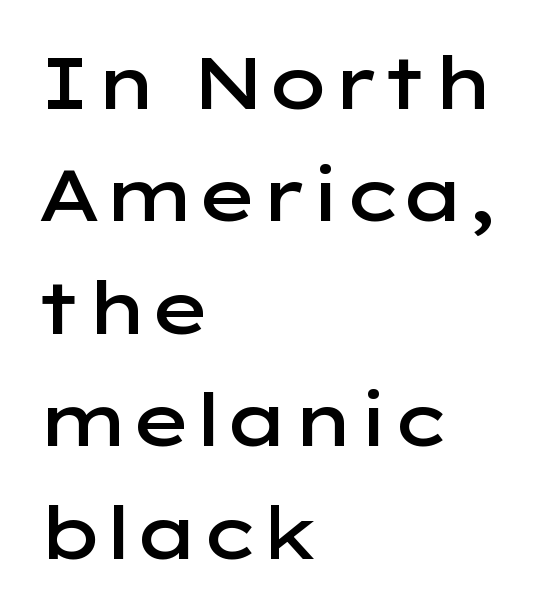
All the whitespace from short lines collects on the right. Varying glyph widths throughout — classic text-font behaviour. Its strokes are somewhat broadened, the hallmark of semibold type. Beneath every word, the page is bare.
